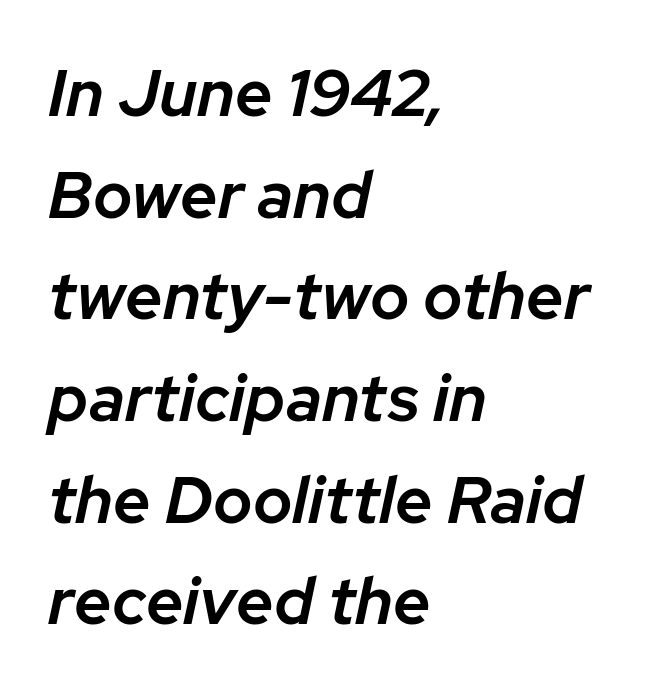
A fair bit of extra ink — the face is semibold, not bold. Beneath every word, the page is bare. Baseline-to-baseline distance is the conventional proportion of letter height. This sample is left-justified, so line endings fall wherever the words run out. These lines are rendered in a variable-pitch font. Tall strokes in this sample are angled rather than plumb.
